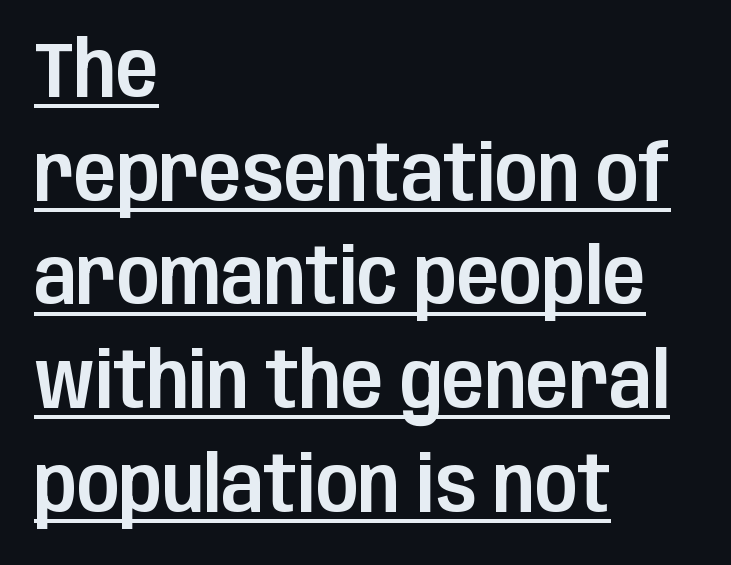
The image shows 78 px condensed sans-serif type, upright; set left-aligned, normal line spacing (1.33x), normal letter spacing, underlined; low stroke contrast and a large x-height.
